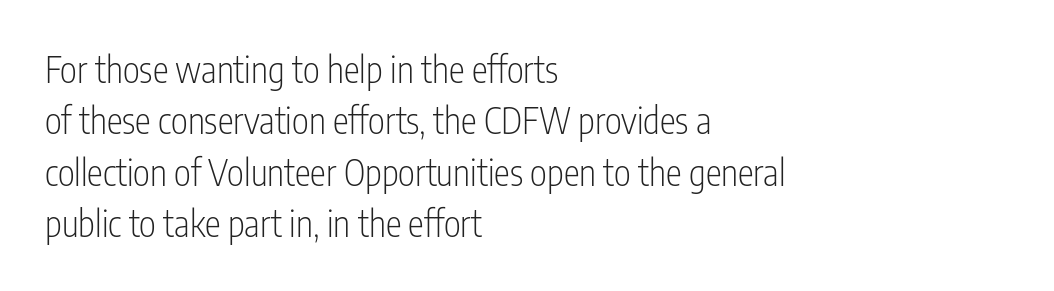
Q: Is the text bold? A: No.
Q: Is the text italic (slanted)? A: No, it is upright.
Q: Is the typeface a serif or a sans-serif typeface? A: Sans-serif.
Q: Is the text underlined? A: No.
Q: How is the paragraph aligned? A: Left-aligned.
Q: Is the spacing between letters normal or unusually wide? A: Normal.
Q: Is the spacing between lines tight, normal or loose? A: Normal.
Q: Width (condensed, normal, or wide)? A: Condensed.
Q: Stroke contrast? A: Low.
Q: x-height? A: Medium.
Q: Monospaced? A: No.
